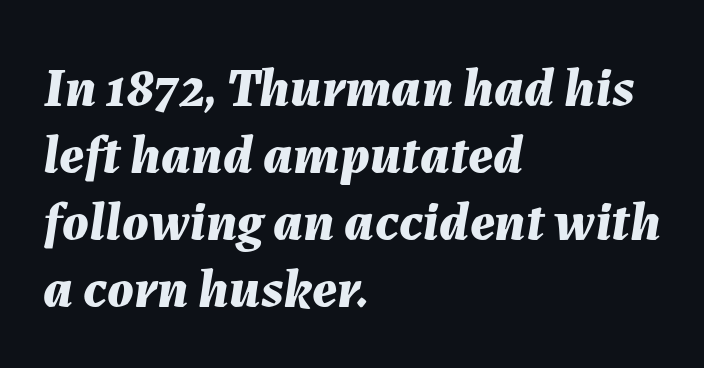
Q: Is the text bold? A: Yes.
Q: Is the text italic (slanted)? A: Yes, it leans right by about 7 degrees.
Q: Is the text underlined? A: No.
Q: How is the paragraph aligned? A: Left-aligned.
Q: Is the spacing between letters normal or unusually wide? A: Normal.
Q: Width (condensed, normal, or wide)? A: Normal.
Q: Stroke contrast? A: Medium.
Q: x-height? A: Medium.
Q: Monospaced? A: No.
